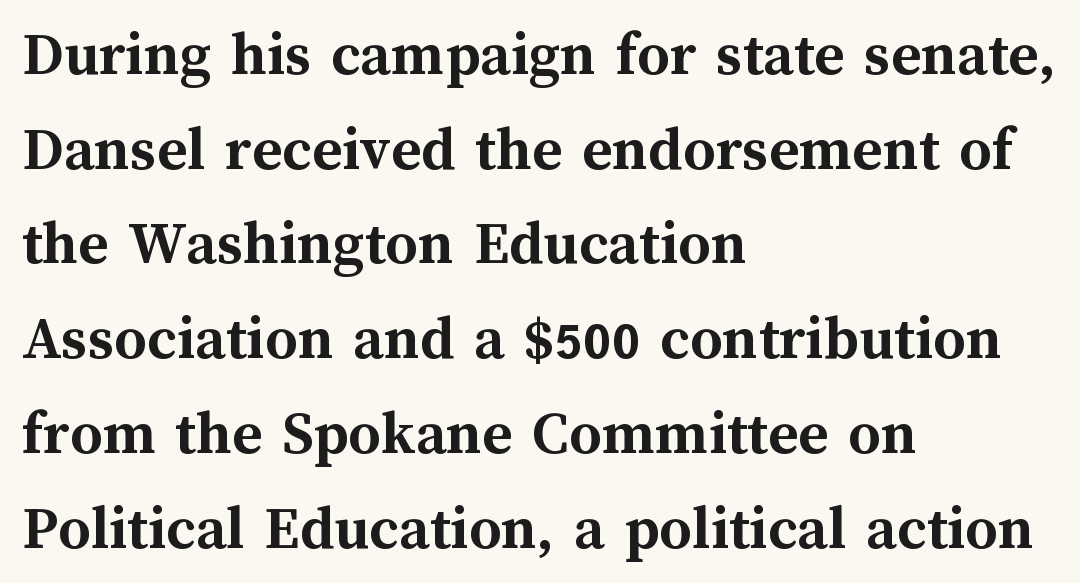
Q: Is the text bold? A: Yes.
Q: Is the text italic (slanted)? A: No, it is upright.
Q: Is the text underlined? A: No.
Q: How is the paragraph aligned? A: Left-aligned.
Q: Is the spacing between letters normal or unusually wide? A: Normal.
Q: Is the spacing between lines tight, normal or loose? A: Normal.
Q: Width (condensed, normal, or wide)? A: Normal.
Q: Stroke contrast? A: Medium.
Q: x-height? A: Medium.
Q: Monospaced? A: No.
